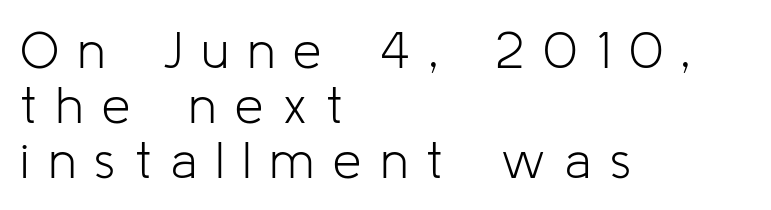
The image shows 51 px light sans-serif type, upright; set left-aligned, tight line spacing (1.08x), unusually wide letter spacing (+0.38 em), not underlined; low stroke contrast and a medium x-height.
